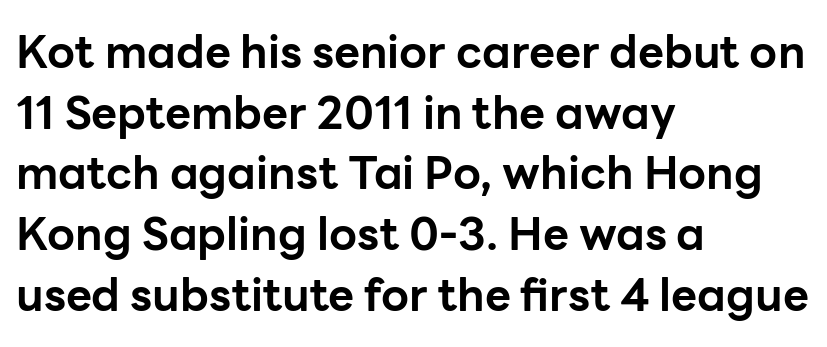
{"serif": "no", "italic": "no", "bold": "yes", "weight": "bold", "width": "normal", "stroke_contrast": "low", "x_height": "medium", "monospaced": "no", "underline": "no", "align": "left", "line_spacing": "normal", "line_spacing_ratio": 1.35, "letter_spacing": "normal", "letter_spacing_em": 0.0, "glyph_px": 45}
